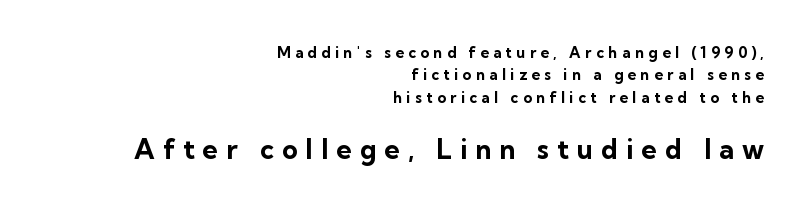
{"italic": "no", "bold": "yes", "underline": "no", "align": "right", "line_spacing": "normal", "line_spacing_ratio": 1.49, "letter_spacing": "wide", "letter_spacing_em": 0.3, "larger_block": "second", "size_ratio": 1.8, "glyph_px": 27}
